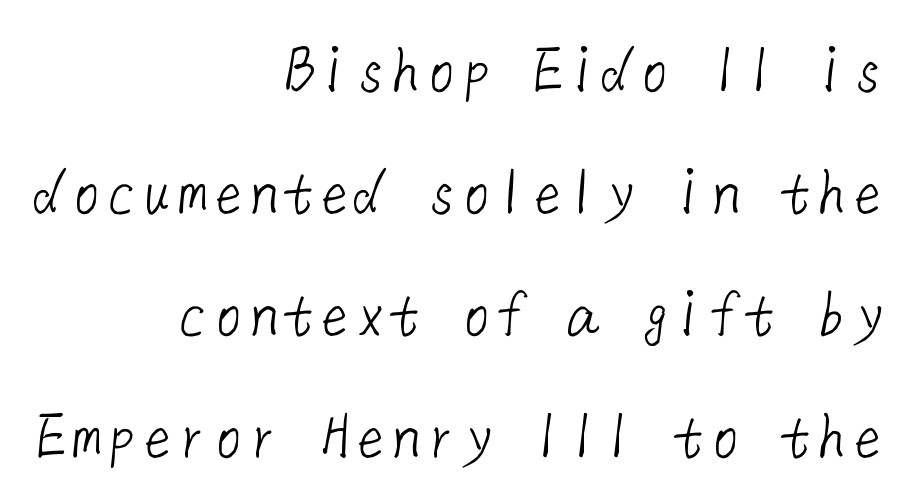
I'd call this a sans setting — the letters go barefoot. Is the block centered? No — it sits flush against the right margin. Characters follow at the spacing the type designer built in. The space beneath each line is pristine and unruled.
